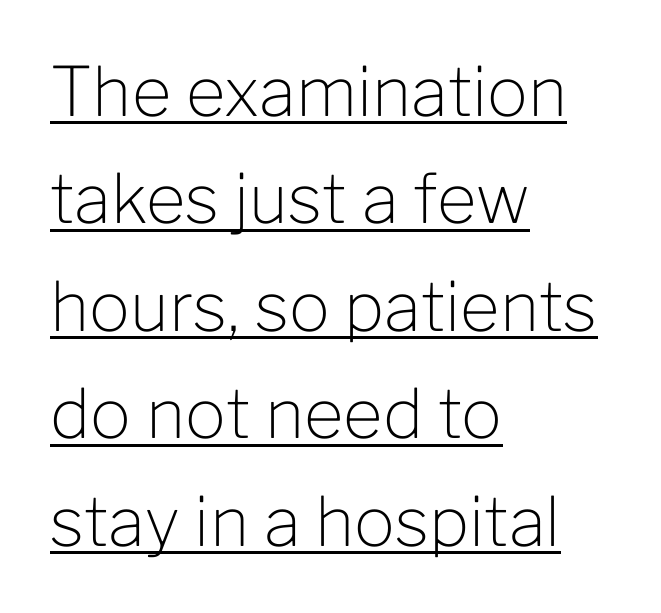
Q: Is the text bold? A: No.
Q: Is the text italic (slanted)? A: No, it is upright.
Q: Is the typeface a serif or a sans-serif typeface? A: Sans-serif.
Q: Is the text underlined? A: Yes.
Q: How is the paragraph aligned? A: Left-aligned.
Q: Is the spacing between letters normal or unusually wide? A: Normal.
Q: Is the spacing between lines tight, normal or loose? A: Normal.
Q: Width (condensed, normal, or wide)? A: Normal.
Q: Stroke contrast? A: Low.
Q: x-height? A: Medium.
Q: Monospaced? A: No.
